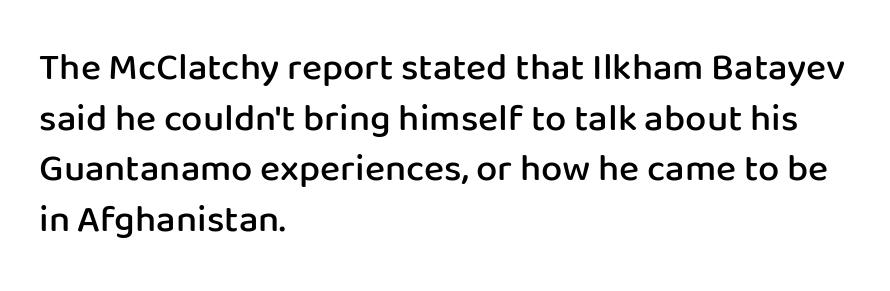
Q: Is the text bold? A: Semi-bold.
Q: Is the text italic (slanted)? A: No, it is upright.
Q: Is the typeface a serif or a sans-serif typeface? A: Sans-serif.
Q: Is the text underlined? A: No.
Q: How is the paragraph aligned? A: Left-aligned.
Q: Is the spacing between letters normal or unusually wide? A: Normal.
Q: Is the spacing between lines tight, normal or loose? A: Normal.
Q: Width (condensed, normal, or wide)? A: Normal.
Q: Stroke contrast? A: Low.
Q: x-height? A: Medium.
Q: Monospaced? A: No.
